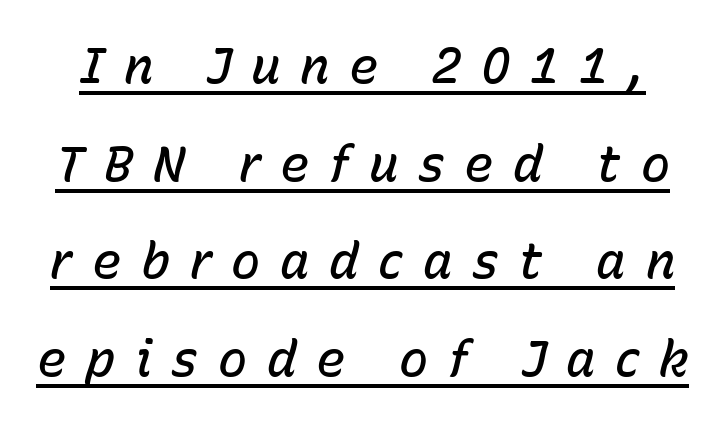
{"italic": "yes", "lean": "right", "slant_degrees": 15, "bold": "semi", "weight": "semibold", "width": "normal", "stroke_contrast": "low", "x_height": "medium", "monospaced": "no", "underline": "yes", "line_spacing": "loose", "line_spacing_ratio": 1.99, "letter_spacing": "wide", "letter_spacing_em": 0.4, "glyph_px": 49}
